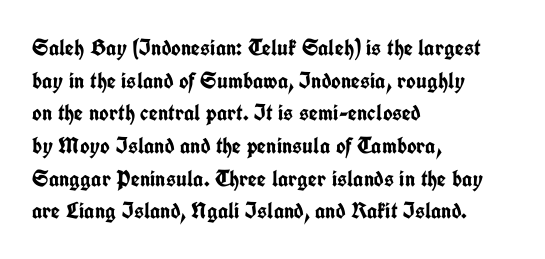
{"italic": "no", "bold": "yes", "underline": "no", "align": "left", "line_spacing": "normal", "line_spacing_ratio": 1.42, "letter_spacing": "normal", "letter_spacing_em": 0.0, "glyph_px": 23}
